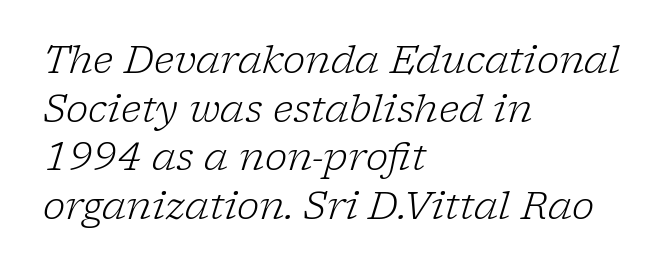
{"serif": "yes", "italic": "yes", "lean": "right", "slant_degrees": 17, "bold": "no", "weight": "light", "width": "normal", "stroke_contrast": "low", "x_height": "medium", "monospaced": "no", "underline": "no", "align": "left", "line_spacing": "normal", "line_spacing_ratio": 1.28, "letter_spacing": "normal", "letter_spacing_em": 0.0, "glyph_px": 38}
